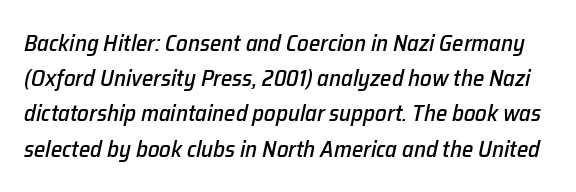
Nobody drew a line under any word here. The block of text has a typical density, with ordinary space between rows. The tracking reads as untouched default to a designer's eye. Slanted lettering throughout.
